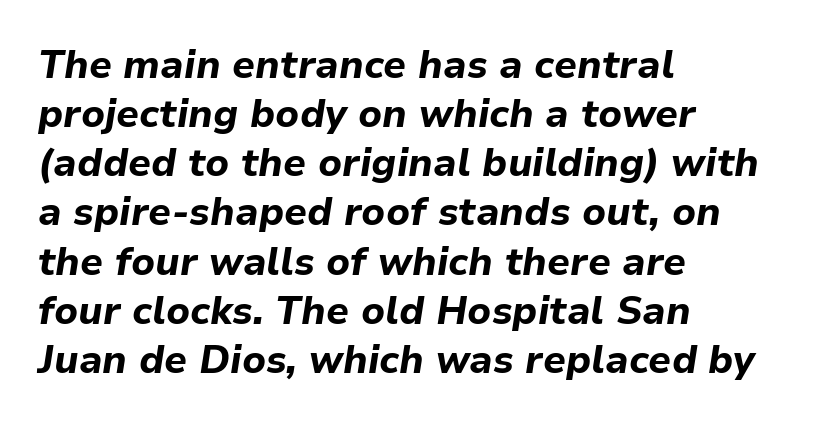
Varying glyph widths throughout — classic text-font behaviour. How are the letters spaced? Ordinarily, with no added tracking. Typographic density is high because the face is bold. Horizontally, the lines are justified to the leading edge only. In terms of leading, this rendering sits right in the middle. Every character sits at an angle, as italics do.
